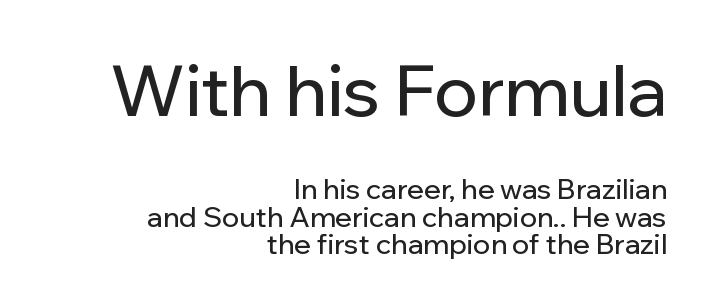
Plain, unruled lines of type. The passage shown is typed in a proportional face where columns would drift. This sample uses a sans-serif face. Do the letters lean? They stand straight. What's the leading like? Squeezed, with rows nearly overlapping.
